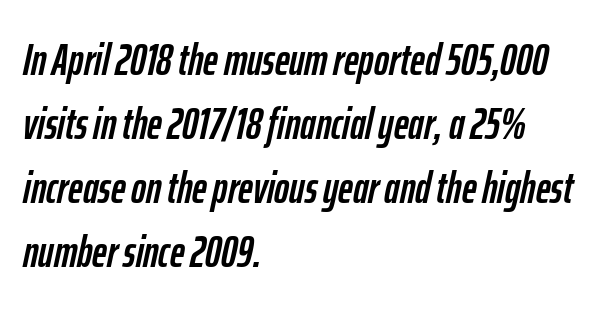
Does the leading feel generous? No, just average. If you drew a ruler down the left edge, every line would touch it. Tracking here is standard; glyphs follow each other at the usual distance. Glance below the letters and you will spot only blank space.
